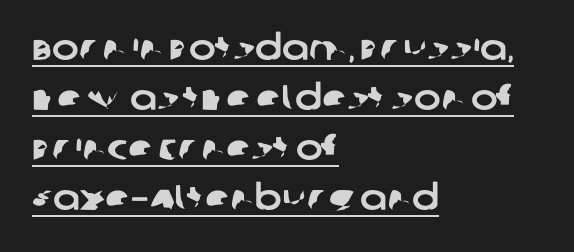
Q: Is the typeface a serif or a sans-serif typeface? A: Sans-serif.
Q: Is the text underlined? A: Yes.
Q: How is the paragraph aligned? A: Left-aligned.
Q: Is the spacing between letters normal or unusually wide? A: Normal.
Q: Is the spacing between lines tight, normal or loose? A: Normal.
Q: Width (condensed, normal, or wide)? A: Normal.
Q: Stroke contrast? A: Low.
Q: x-height? A: Large.
Q: Monospaced? A: No.
